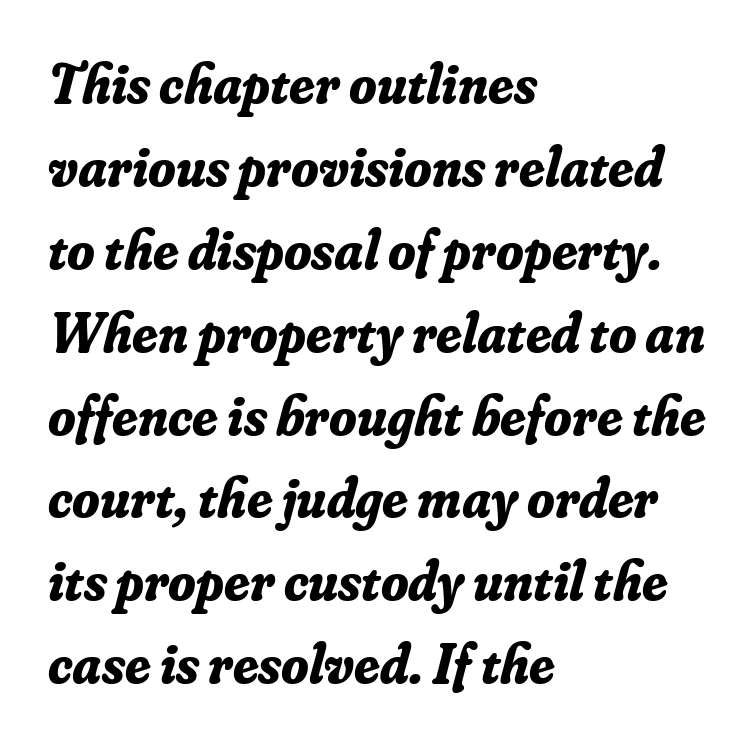
{"serif": "yes", "italic": "yes", "lean": "right", "slant_degrees": 16, "bold": "yes", "weight": "bold", "width": "normal", "stroke_contrast": "low", "x_height": "small", "monospaced": "no", "underline": "no", "align": "left", "line_spacing": "normal", "line_spacing_ratio": 1.48, "letter_spacing": "normal", "letter_spacing_em": 0.0, "glyph_px": 56}
